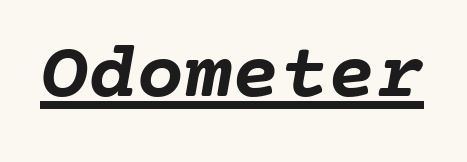
The image shows 80 px semibold type, monospaced; set normal letter spacing, underlined; low stroke contrast and a medium x-height.
